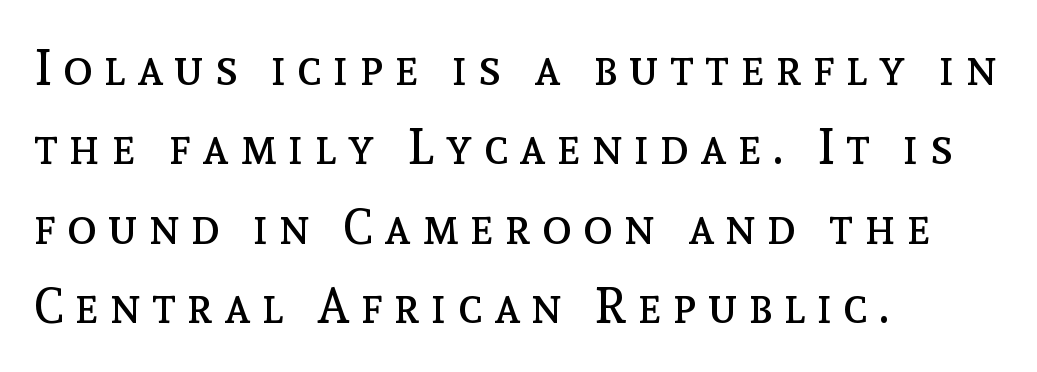
{"italic": "no", "bold": "no", "weight": "regular", "width": "normal", "x_height": "medium", "monospaced": "no", "underline": "no", "align": "left", "line_spacing": "normal", "line_spacing_ratio": 1.62, "letter_spacing": "wide", "letter_spacing_em": 0.23, "glyph_px": 49}
